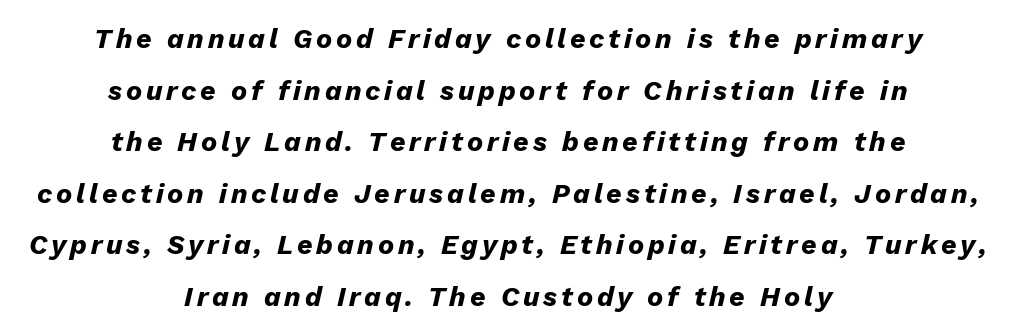
Q: Is the text bold? A: Yes.
Q: Is the text italic (slanted)? A: Yes, it leans right by about 13 degrees.
Q: Is the text underlined? A: No.
Q: How is the paragraph aligned? A: Centered.
Q: Is the spacing between lines tight, normal or loose? A: Loose.
